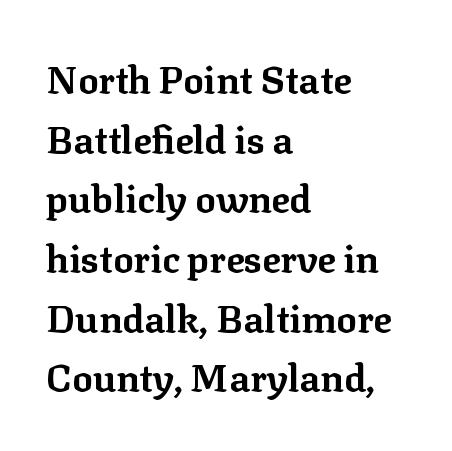
The image shows 38 px bold serif type, upright; set left-aligned, normal line spacing (1.57x), normal letter spacing, not underlined; low stroke contrast and a medium x-height.
